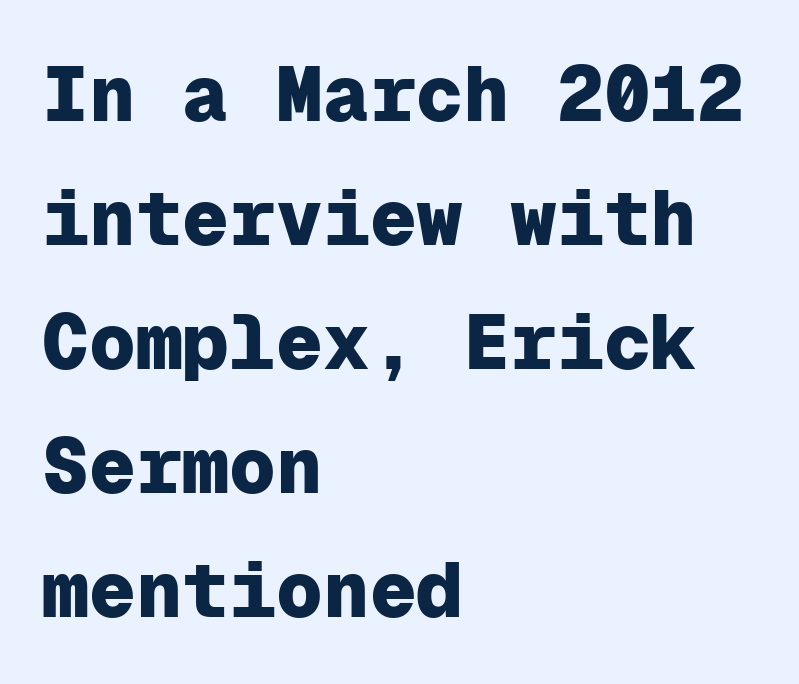
The image shows 78 px heavy sans-serif type, upright, monospaced; set left-aligned, normal line spacing (1.59x), normal letter spacing, not underlined; low stroke contrast and a medium x-height.
